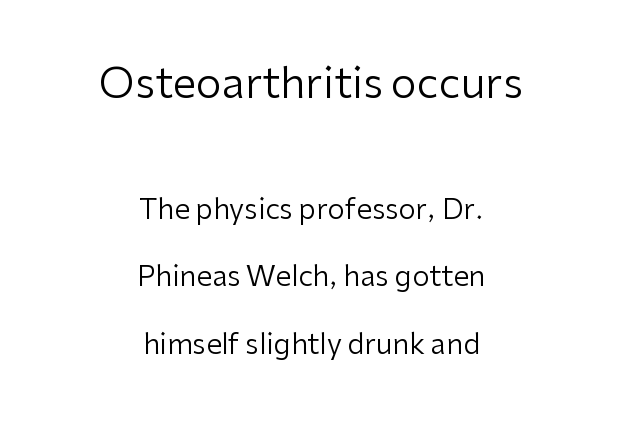
Q: Is the text bold? A: No.
Q: Is the text italic (slanted)? A: No, it is upright.
Q: Is the typeface a serif or a sans-serif typeface? A: Sans-serif.
Q: Is the text underlined? A: No.
Q: How is the paragraph aligned? A: Centered.
Q: Is the spacing between letters normal or unusually wide? A: Normal.
Q: Is the spacing between lines tight, normal or loose? A: Loose.
Q: Which block of text is set in a larger size, the first (top) or the second (bottom)? A: The first (top) one.
Q: Width (condensed, normal, or wide)? A: Normal.
Q: Stroke contrast? A: Low.
Q: x-height? A: Medium.
Q: Monospaced? A: No.
